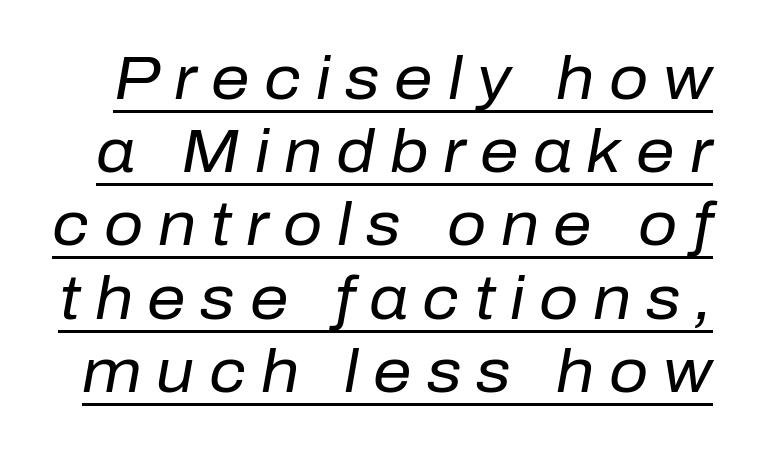
Q: Is the text bold? A: No.
Q: Is the text italic (slanted)? A: Yes, it leans right by about 10 degrees.
Q: Is the text underlined? A: Yes.
Q: Is the spacing between letters normal or unusually wide? A: Unusually wide.
Q: Width (condensed, normal, or wide)? A: Normal.
Q: Stroke contrast? A: Low.
Q: x-height? A: Medium.
Q: Monospaced? A: No.
